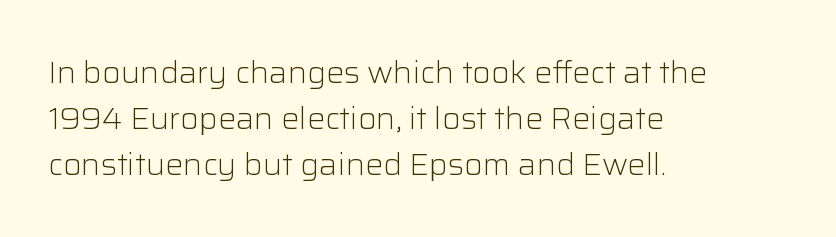
{"serif": "no", "italic": "no", "bold": "no", "weight": "light", "width": "normal", "stroke_contrast": "low", "x_height": "medium", "monospaced": "no", "underline": "no", "align": "left", "line_spacing": "normal", "line_spacing_ratio": 1.53, "letter_spacing": "normal", "letter_spacing_em": 0.0, "glyph_px": 30}
